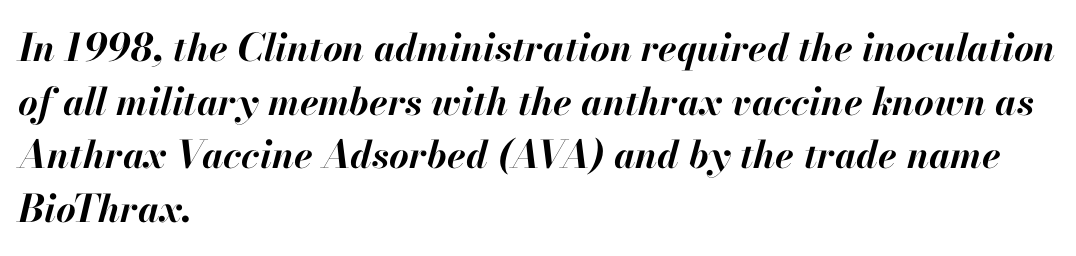
Q: Is the text bold? A: Yes.
Q: Is the text italic (slanted)? A: Yes, it leans right by about 13 degrees.
Q: Is the text underlined? A: No.
Q: How is the paragraph aligned? A: Left-aligned.
Q: Is the spacing between letters normal or unusually wide? A: Normal.
Q: Is the spacing between lines tight, normal or loose? A: Normal.
Q: Width (condensed, normal, or wide)? A: Normal.
Q: Stroke contrast? A: High.
Q: x-height? A: Small.
Q: Monospaced? A: No.
